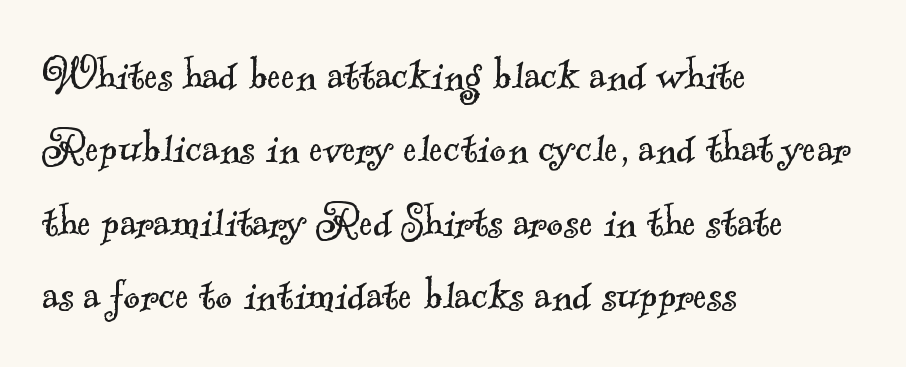
Q: Is the text bold? A: No.
Q: Is the typeface a serif or a sans-serif typeface? A: Serif.
Q: Is the text underlined? A: No.
Q: How is the paragraph aligned? A: Left-aligned.
Q: Is the spacing between letters normal or unusually wide? A: Normal.
Q: Is the spacing between lines tight, normal or loose? A: Normal.
Q: Width (condensed, normal, or wide)? A: Normal.
Q: x-height? A: Small.
Q: Monospaced? A: No.
